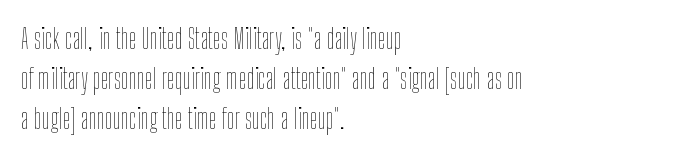
The type is set solid horizontally, with unmodified tracking. The face used here is proportionally spaced, like ordinary book or web type. Vertically, the passage feels balanced, rows spaced as you'd expect. Unlike italic type, these characters show no tilt at all. Caption: multi-line text, flush left, ragged right. Plain, unruled lines of type.
